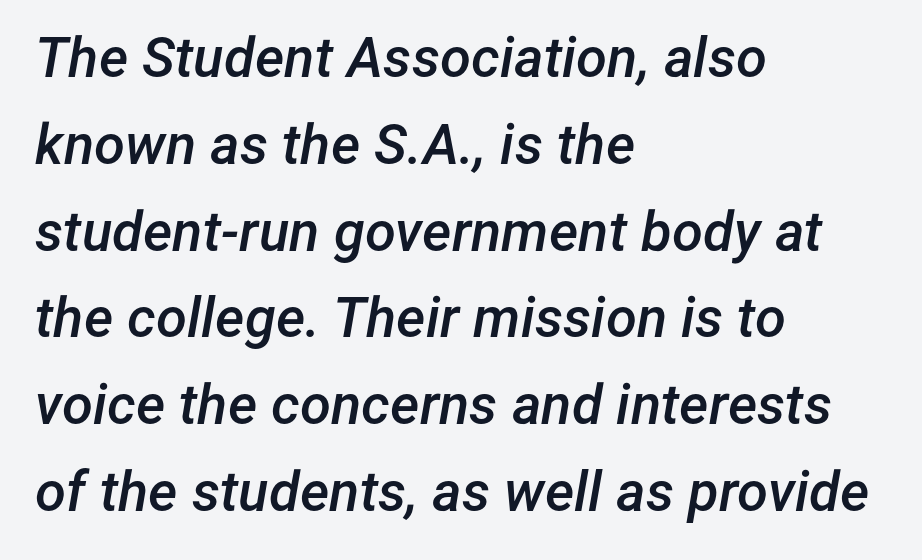
Q: Is the text bold? A: Semi-bold.
Q: Is the text italic (slanted)? A: Yes, it leans right by about 12 degrees.
Q: Is the text underlined? A: No.
Q: How is the paragraph aligned? A: Left-aligned.
Q: Is the spacing between letters normal or unusually wide? A: Normal.
Q: Is the spacing between lines tight, normal or loose? A: Normal.
Q: Width (condensed, normal, or wide)? A: Normal.
Q: Stroke contrast? A: Low.
Q: x-height? A: Medium.
Q: Monospaced? A: No.
